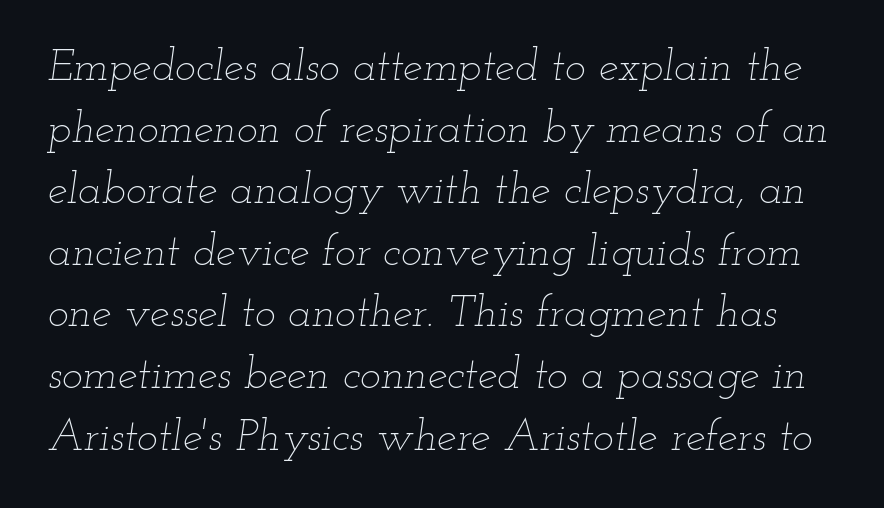
{"italic": "yes", "lean": "right", "slant_degrees": 12, "bold": "no", "weight": "thin", "width": "wide", "stroke_contrast": "low", "x_height": "small", "monospaced": "no", "underline": "no", "line_spacing": "normal", "line_spacing_ratio": 1.4, "letter_spacing": "normal", "letter_spacing_em": 0.0, "glyph_px": 44}
